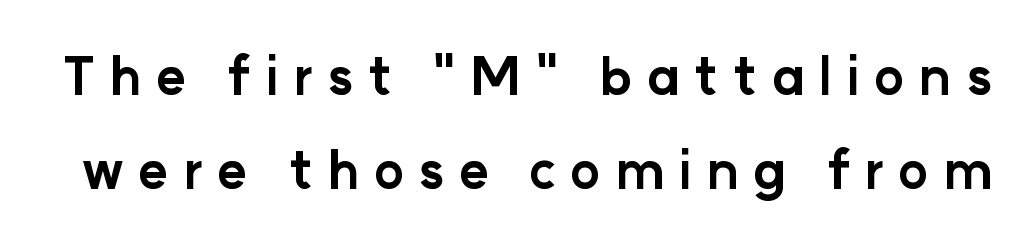
The image shows 51 px bold sans-serif type, upright; set line spacing 1.85x, unusually wide letter spacing (+0.28 em), not underlined; low stroke contrast and a medium x-height.
